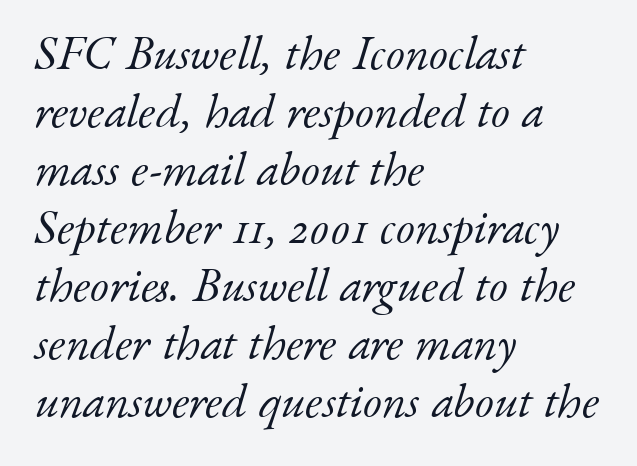
Q: Is the text bold? A: No.
Q: Is the text italic (slanted)? A: Yes, it leans right by about 17 degrees.
Q: Is the typeface a serif or a sans-serif typeface? A: Serif.
Q: Is the text underlined? A: No.
Q: How is the paragraph aligned? A: Left-aligned.
Q: Is the spacing between letters normal or unusually wide? A: Normal.
Q: Width (condensed, normal, or wide)? A: Normal.
Q: Stroke contrast? A: Low.
Q: x-height? A: Small.
Q: Monospaced? A: No.
